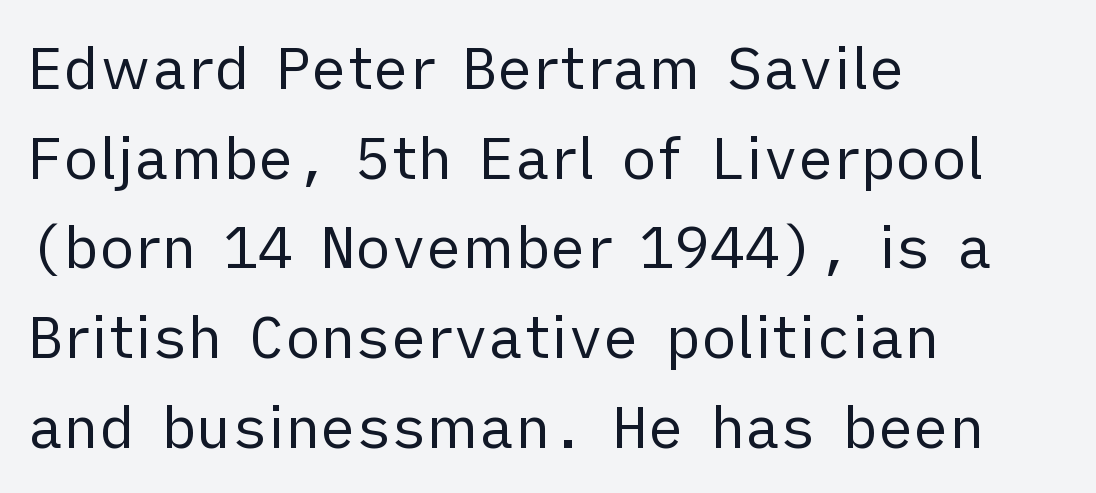
The image shows 59 px regular-weight sans-serif type, upright; set left-aligned, normal line spacing (1.52x), normal letter spacing, not underlined; low stroke contrast and a medium x-height.
